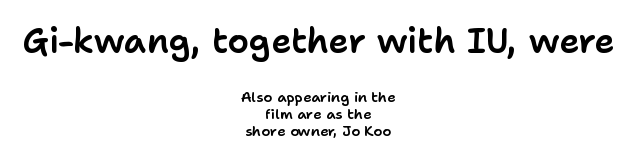
{"serif": "no", "italic": "no", "width": "normal", "stroke_contrast": "low", "x_height": "medium", "monospaced": "no", "underline": "no", "align": "center", "line_spacing_ratio": 1.23, "letter_spacing": "normal", "letter_spacing_em": 0.0, "larger_block": "first", "size_ratio": 2.43, "glyph_px": 34}
